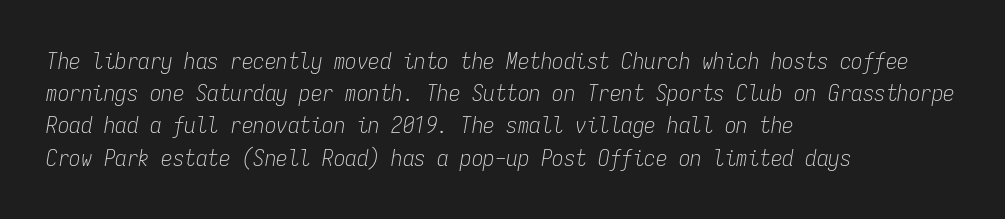
Q: Is the text bold? A: No.
Q: Is the text italic (slanted)? A: Yes, it leans right by about 9 degrees.
Q: Is the text underlined? A: No.
Q: How is the paragraph aligned? A: Left-aligned.
Q: Is the spacing between letters normal or unusually wide? A: Normal.
Q: Is the spacing between lines tight, normal or loose? A: Normal.
